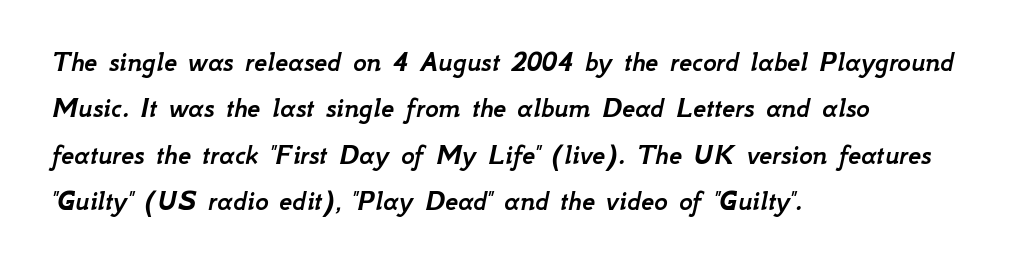
The image shows 29 px text type, italic (leaning right); set left-aligned, normal line spacing (1.6x), normal letter spacing, not underlined; low stroke contrast and a small x-height.
